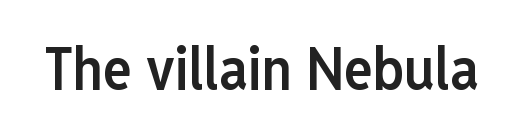
The image shows 60 px semibold, condensed sans-serif type, upright; set normal letter spacing, not underlined; low stroke contrast and a medium x-height.
